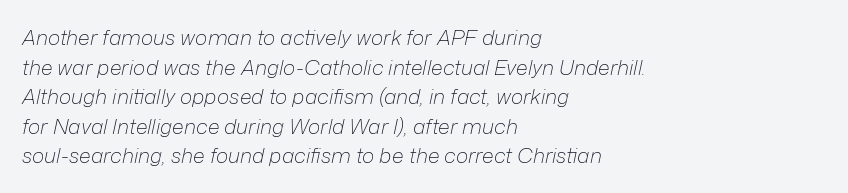
Q: Is the text bold? A: No.
Q: Is the text italic (slanted)? A: Yes, it leans right by about 12 degrees.
Q: Is the text underlined? A: No.
Q: How is the paragraph aligned? A: Left-aligned.
Q: Is the spacing between letters normal or unusually wide? A: Normal.
Q: Is the spacing between lines tight, normal or loose? A: Normal.
